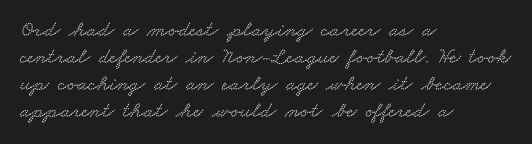
Q: Is the text underlined? A: No.
Q: How is the paragraph aligned? A: Left-aligned.
Q: Is the spacing between letters normal or unusually wide? A: Normal.
